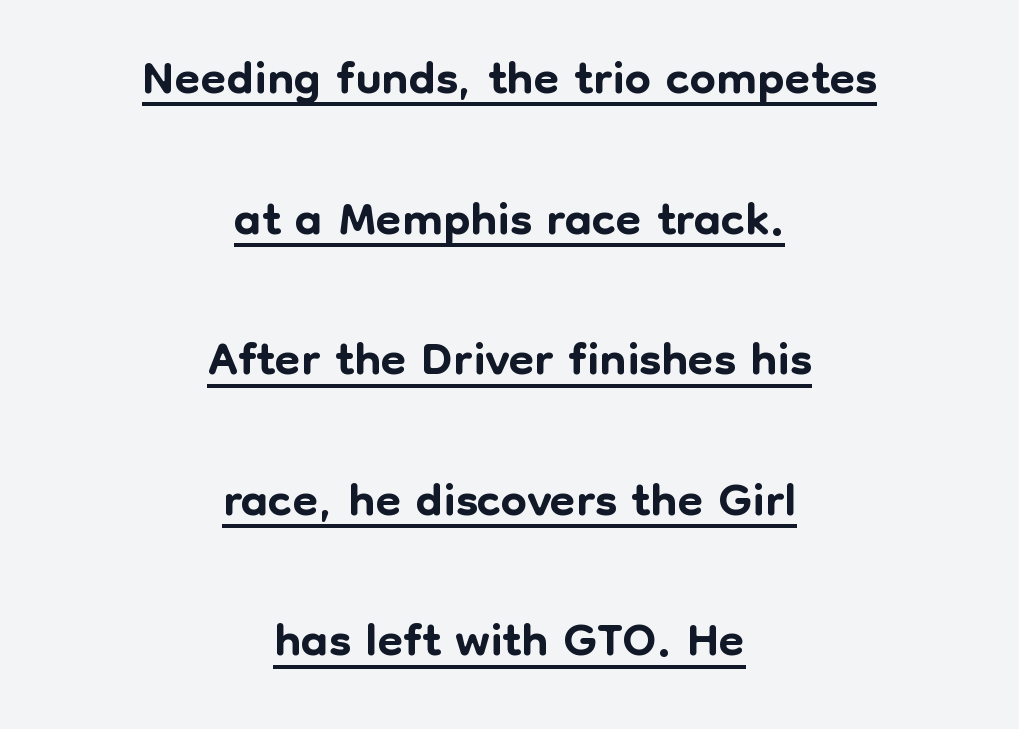
{"serif": "no", "italic": "no", "width": "normal", "stroke_contrast": "low", "x_height": "medium", "monospaced": "no", "underline": "yes", "align": "center", "line_spacing": "loose", "line_spacing_ratio": 1.9, "letter_spacing": "normal", "letter_spacing_em": 0.0, "glyph_px": 74}
